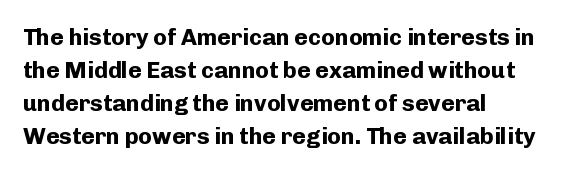
{"italic": "no", "bold": "yes", "underline": "no", "align": "left", "line_spacing": "normal", "line_spacing_ratio": 1.44, "letter_spacing": "normal", "letter_spacing_em": 0.0, "glyph_px": 23}
